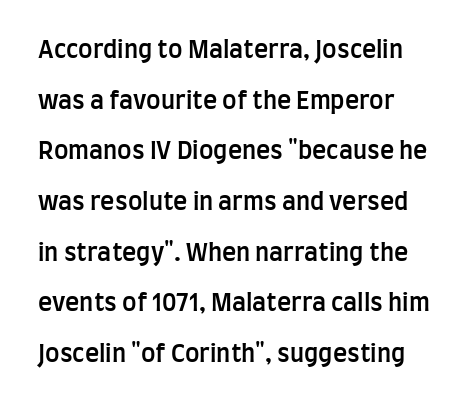
{"italic": "no", "bold": "semi", "underline": "no", "line_spacing": "loose", "line_spacing_ratio": 2.11, "letter_spacing": "normal", "letter_spacing_em": 0.0, "glyph_px": 24}
